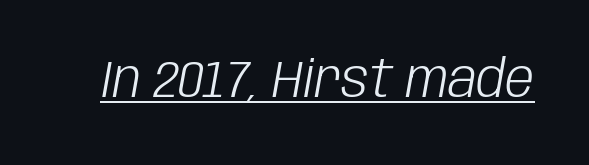
{"italic": "yes", "lean": "right", "slant_degrees": 10, "bold": "no", "weight": "light", "width": "condensed", "stroke_contrast": "low", "x_height": "large", "monospaced": "no", "underline": "yes", "letter_spacing": "normal", "letter_spacing_em": 0.0, "glyph_px": 52}
